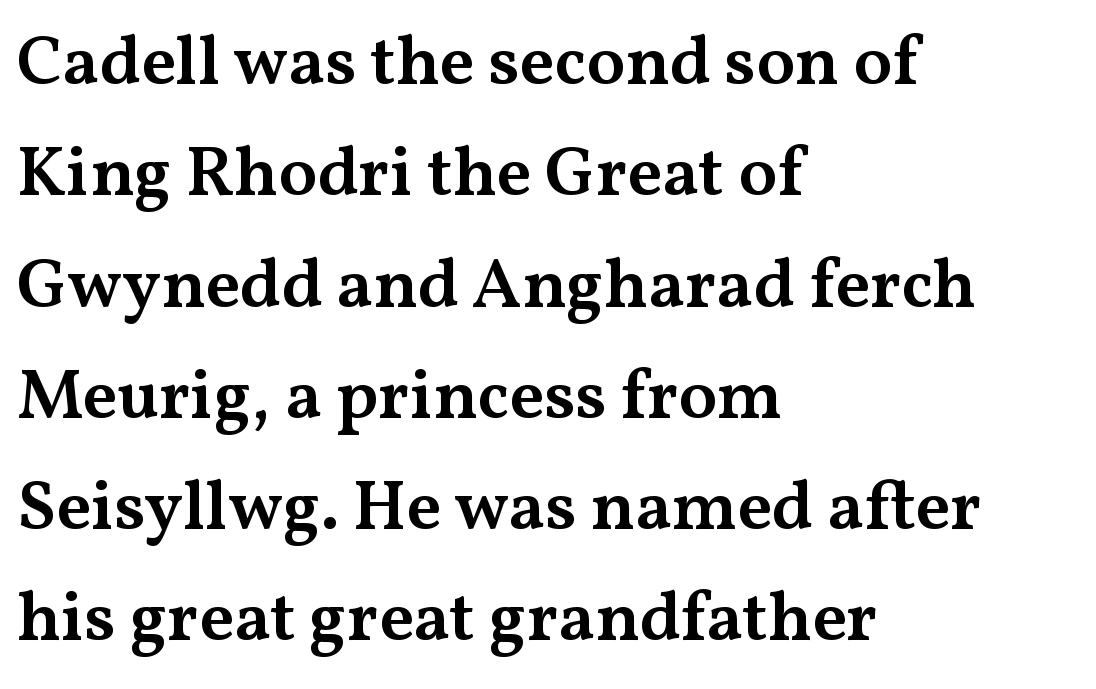
Q: Is the text bold? A: Semi-bold.
Q: Is the text italic (slanted)? A: No, it is upright.
Q: Is the typeface a serif or a sans-serif typeface? A: Serif.
Q: Is the text underlined? A: No.
Q: How is the paragraph aligned? A: Left-aligned.
Q: Is the spacing between letters normal or unusually wide? A: Normal.
Q: Is the spacing between lines tight, normal or loose? A: Normal.
Q: Width (condensed, normal, or wide)? A: Wide.
Q: Stroke contrast? A: Medium.
Q: x-height? A: Medium.
Q: Monospaced? A: No.
